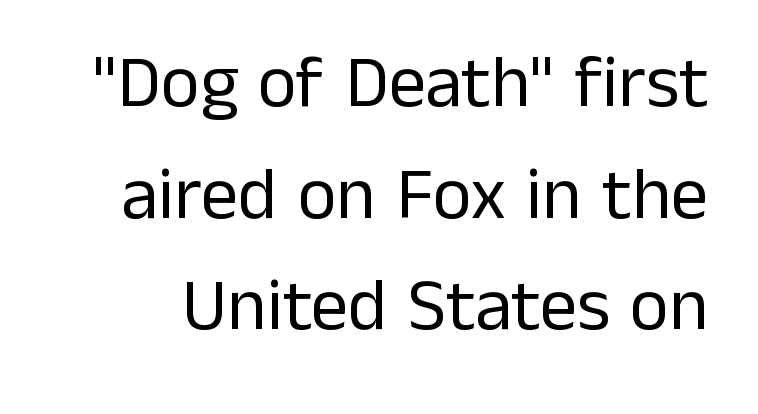
Q: Is the text bold? A: No.
Q: Is the text italic (slanted)? A: No, it is upright.
Q: Is the typeface a serif or a sans-serif typeface? A: Sans-serif.
Q: Is the text underlined? A: No.
Q: Is the spacing between letters normal or unusually wide? A: Normal.
Q: Is the spacing between lines tight, normal or loose? A: Normal.
Q: Width (condensed, normal, or wide)? A: Normal.
Q: Stroke contrast? A: Low.
Q: x-height? A: Medium.
Q: Monospaced? A: No.
